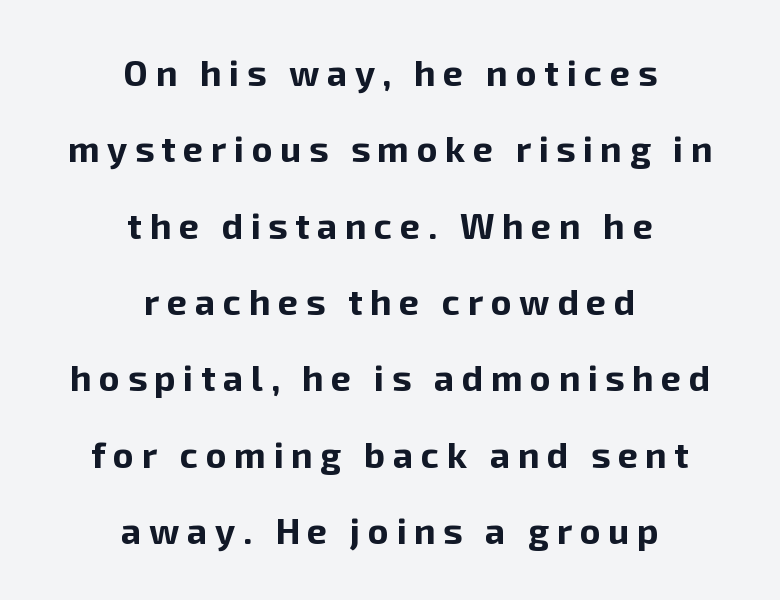
The image shows 36 px bold sans-serif type, upright; set centered, loose line spacing (2.12x), unusually wide letter spacing (+0.21 em), not underlined; low stroke contrast and a medium x-height.
